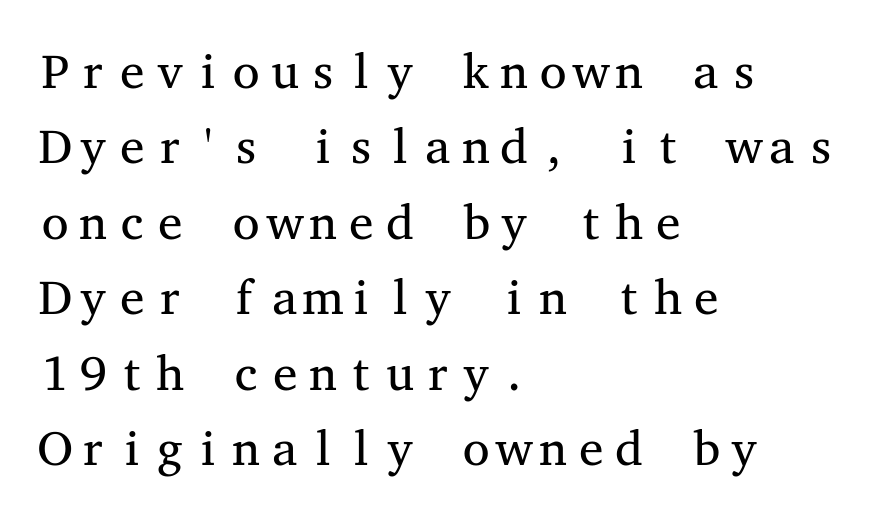
The glyphs in this specimen are seriffed. The weight would be labelled regular, book, light, or lighter still. Honestly, the row spacing looks completely unremarkable. These lines are rendered in a fixed-pitch font.
